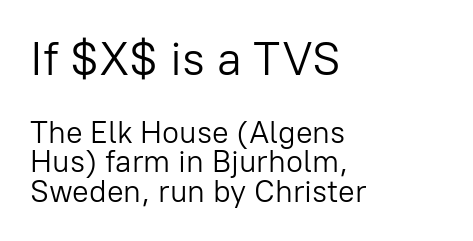
Q: Is the text bold? A: No.
Q: Is the text italic (slanted)? A: No, it is upright.
Q: Is the typeface a serif or a sans-serif typeface? A: Sans-serif.
Q: Is the text underlined? A: No.
Q: How is the paragraph aligned? A: Left-aligned.
Q: Is the spacing between letters normal or unusually wide? A: Normal.
Q: Is the spacing between lines tight, normal or loose? A: Tight.
Q: Which block of text is set in a larger size, the first (top) or the second (bottom)? A: The first (top) one.
Q: Width (condensed, normal, or wide)? A: Normal.
Q: Stroke contrast? A: Low.
Q: x-height? A: Medium.
Q: Monospaced? A: No.
